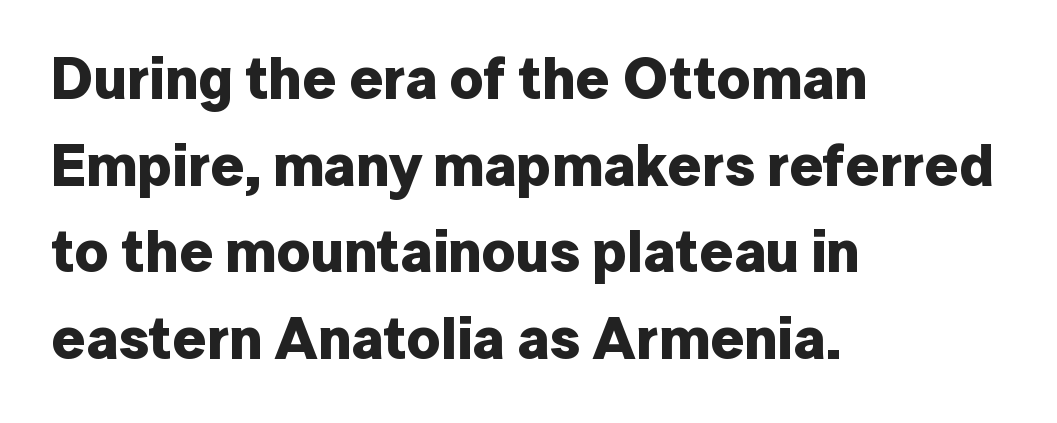
Q: Is the text bold? A: Yes.
Q: Is the text italic (slanted)? A: No, it is upright.
Q: Is the typeface a serif or a sans-serif typeface? A: Sans-serif.
Q: Is the text underlined? A: No.
Q: How is the paragraph aligned? A: Left-aligned.
Q: Is the spacing between letters normal or unusually wide? A: Normal.
Q: Is the spacing between lines tight, normal or loose? A: Normal.
Q: Width (condensed, normal, or wide)? A: Normal.
Q: Stroke contrast? A: Low.
Q: x-height? A: Medium.
Q: Monospaced? A: No.
